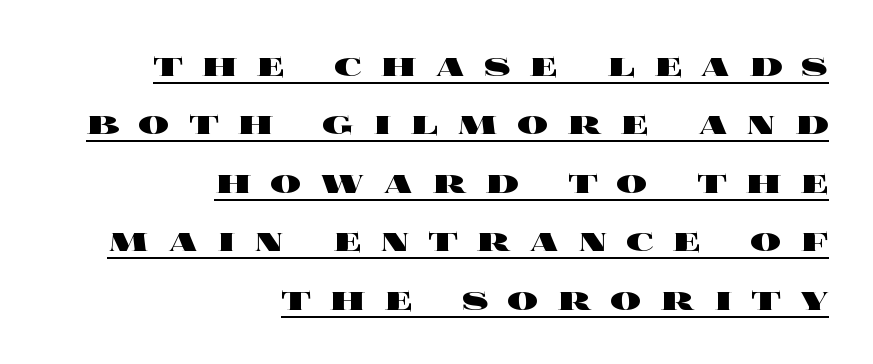
Every character sits straight up, as roman type does. The lettering is marked with a stroke running underneath it. Proportional: the letters do not fall into vertical columns. Horizontally, the lines are justified to the trailing edge only. Line spacing here is normal.
